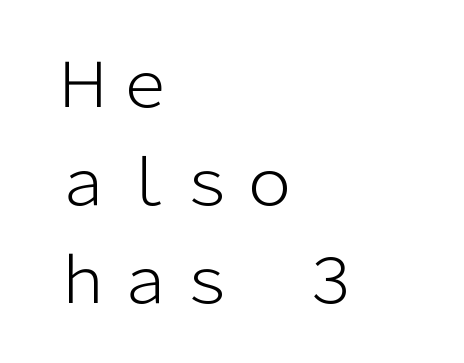
The type is set solid horizontally, with unmodified tracking. These lines sit exactly where default settings would place them. The space directly below the letters is spotless. A roman cut, with each character standing at attention. Weight: not bold — regular or lighter. Spacing verdict: proportional, widths tailored to each character.
